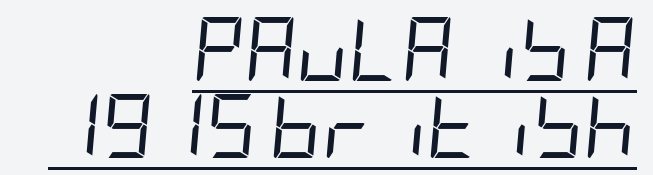
{"italic": "yes", "lean": "right", "slant_degrees": 5, "bold": "no", "weight": "regular", "width": "condensed", "stroke_contrast": "low", "x_height": "large", "underline": "yes", "align": "right", "line_spacing_ratio": 1.2, "letter_spacing": "normal", "letter_spacing_em": 0.0, "glyph_px": 64}
